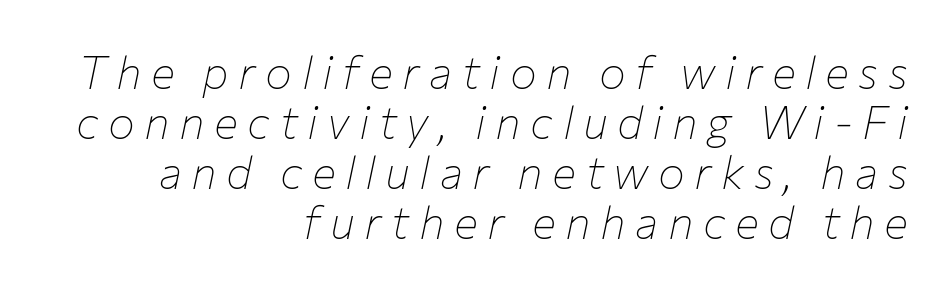
{"italic": "yes", "lean": "right", "slant_degrees": 12, "bold": "no", "weight": "thin", "width": "normal", "stroke_contrast": "low", "x_height": "medium", "monospaced": "no", "underline": "no", "align": "right", "line_spacing": "tight", "line_spacing_ratio": 1.11, "letter_spacing": "wide", "letter_spacing_em": 0.21, "glyph_px": 45}
